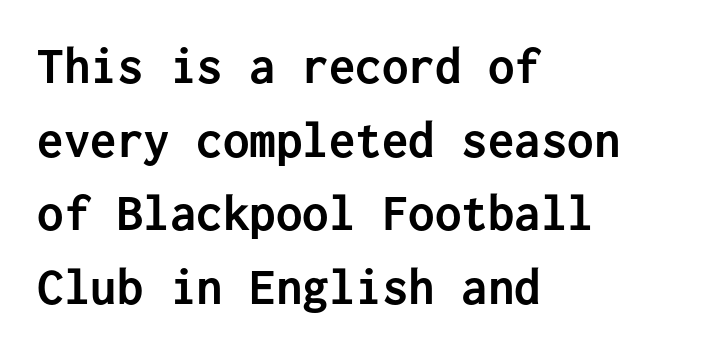
Each letter's strokes conclude bluntly, with no projecting serifs. Plain, unruled lines of type. This sample has the even, mechanical cadence of fixed-width lettering. Posture: upright roman. Reading down the block, your eye returns to a fixed left position each line.
